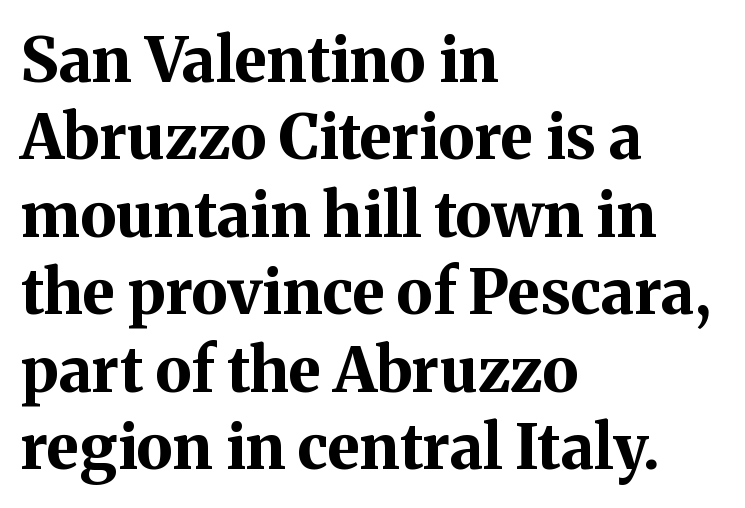
The image shows 62 px bold serif type, upright; set left-aligned, normal line spacing (1.25x), normal letter spacing, not underlined; medium stroke contrast and a medium x-height.
